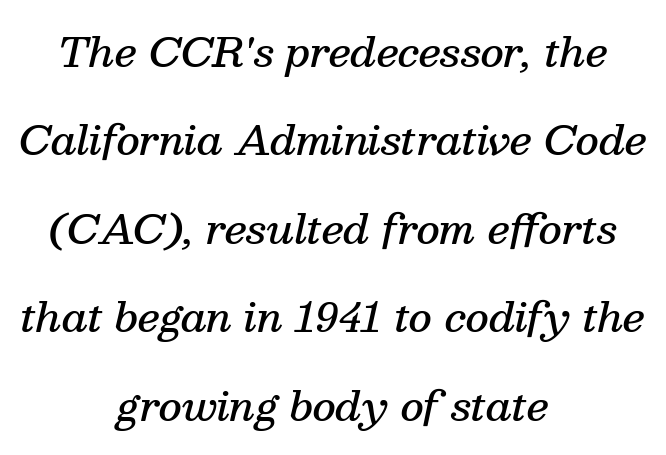
Compared with typical paragraphs, the rows here are farther apart. Serifs: yes, visible at the terminals of the letterforms. Rendered with sloped, italic letterforms. The paragraph has two soft edges and a firm central axis. Honestly, the letter spacing is just normal — you wouldn't notice it. This rendering features lettering with no underline.
